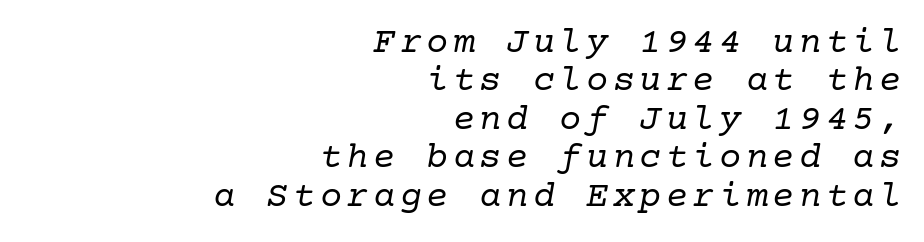
{"serif": "yes", "italic": "yes", "lean": "right", "slant_degrees": 10, "bold": "no", "weight": "regular", "width": "normal", "stroke_contrast": "low", "x_height": "medium", "underline": "no", "align": "right", "line_spacing": "tight", "line_spacing_ratio": 1.04, "glyph_px": 37}
